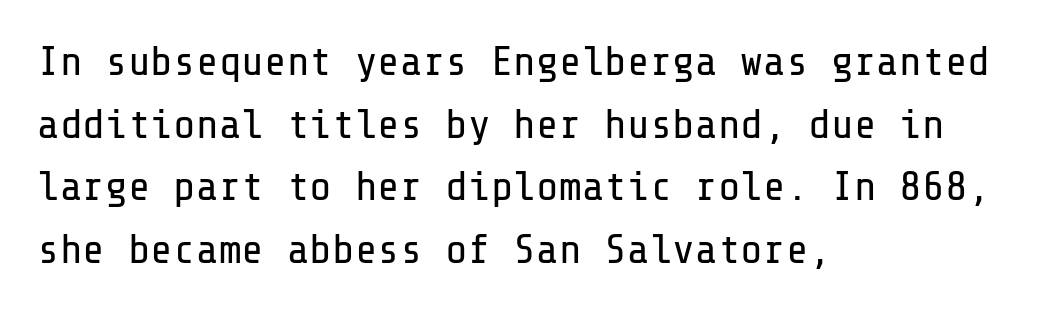
Q: Is the text bold? A: No.
Q: Is the text italic (slanted)? A: No, it is upright.
Q: Is the typeface a serif or a sans-serif typeface? A: Sans-serif.
Q: Is the text underlined? A: No.
Q: How is the paragraph aligned? A: Left-aligned.
Q: Is the spacing between letters normal or unusually wide? A: Normal.
Q: Is the spacing between lines tight, normal or loose? A: Normal.
Q: Width (condensed, normal, or wide)? A: Normal.
Q: Stroke contrast? A: Low.
Q: x-height? A: Medium.
